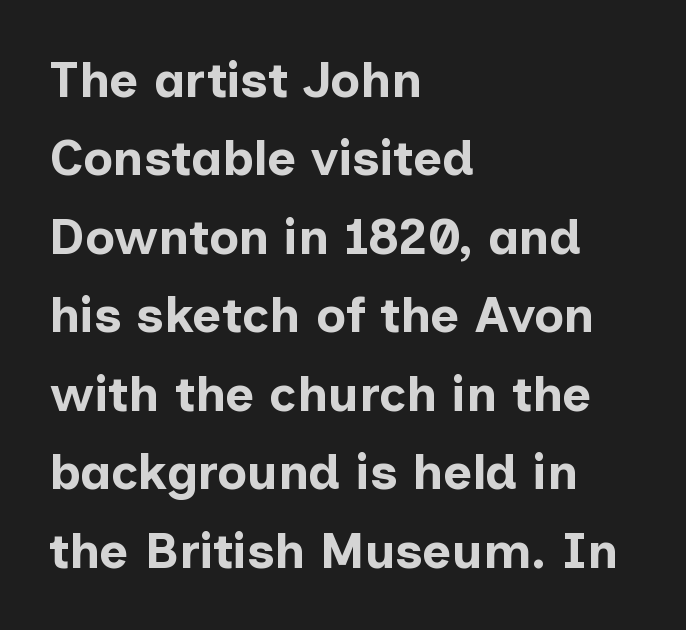
{"serif": "no", "italic": "no", "bold": "yes", "weight": "bold", "width": "normal", "stroke_contrast": "low", "x_height": "medium", "monospaced": "no", "underline": "no", "align": "left", "line_spacing": "normal", "line_spacing_ratio": 1.57, "letter_spacing": "normal", "letter_spacing_em": 0.0, "glyph_px": 50}
